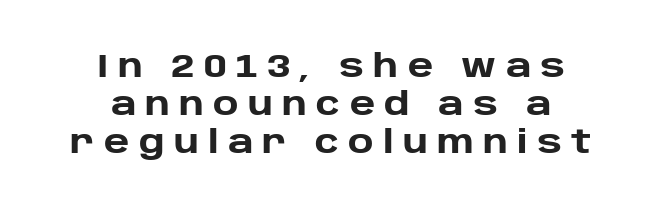
The image shows 32 px heavy sans-serif type, upright; set centered, line spacing 1.18x, unusually wide letter spacing (+0.29 em), not underlined; low stroke contrast and a large x-height.
